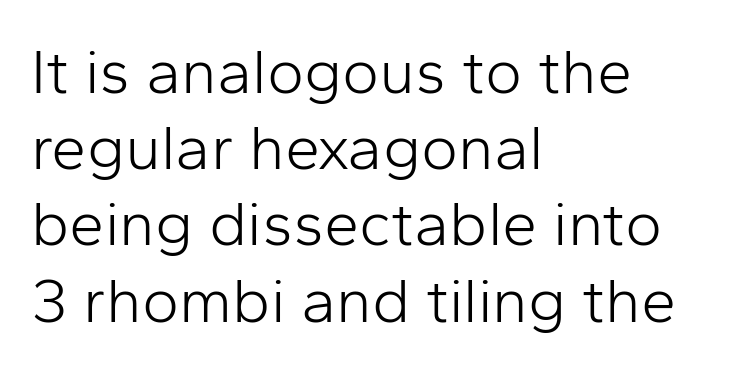
Q: Is the text bold? A: No.
Q: Is the text italic (slanted)? A: No, it is upright.
Q: Is the typeface a serif or a sans-serif typeface? A: Sans-serif.
Q: Is the text underlined? A: No.
Q: How is the paragraph aligned? A: Left-aligned.
Q: Is the spacing between letters normal or unusually wide? A: Normal.
Q: Width (condensed, normal, or wide)? A: Normal.
Q: Stroke contrast? A: Low.
Q: x-height? A: Medium.
Q: Monospaced? A: No.
